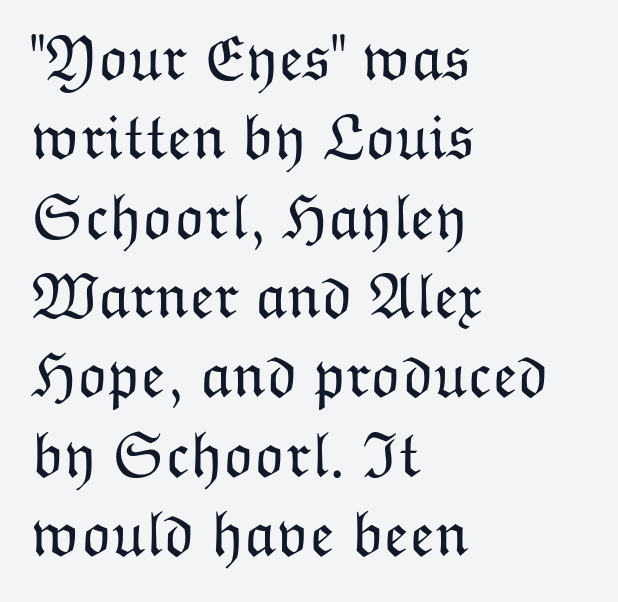
The image shows 64 px light type, upright; set left-aligned, line spacing 1.24x, normal letter spacing, not underlined; low stroke contrast and a medium x-height.
